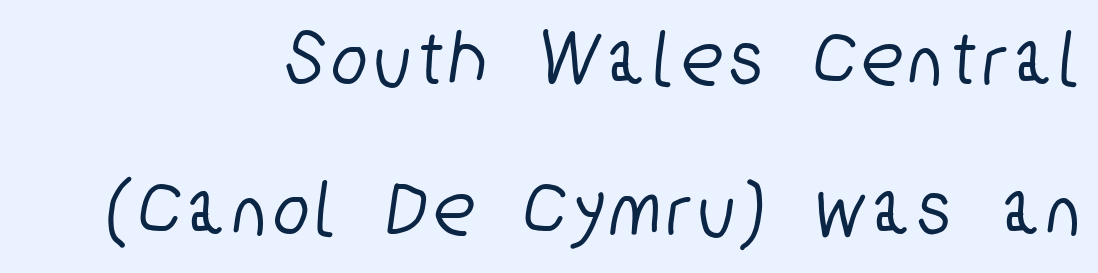
The image shows 80 px condensed sans-serif type; set right-aligned, line spacing 1.88x, not underlined; low stroke contrast and a medium x-height.
